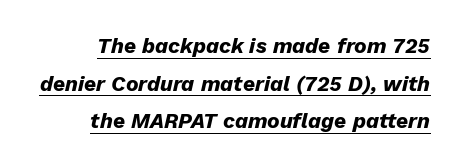
Q: Is the text bold? A: Yes.
Q: Is the text italic (slanted)? A: Yes, it leans right by about 13 degrees.
Q: Is the text underlined? A: Yes.
Q: How is the paragraph aligned? A: Right-aligned.
Q: Is the spacing between letters normal or unusually wide? A: Normal.
